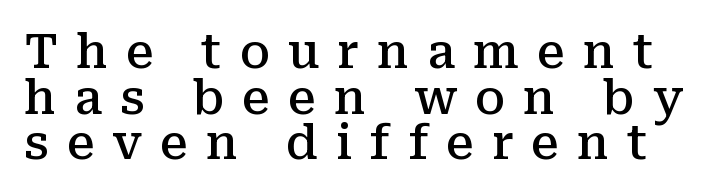
The letters advance in unequal steps, a hallmark of proportional type. These lines huddle together more closely than default settings would place them. This is roman type, the default non-slanted kind. Beneath every word, the page is bare. The sample has been set in demibold, a notch under bold. The letters carry serifs — small finishing strokes at the ends of their stems.
